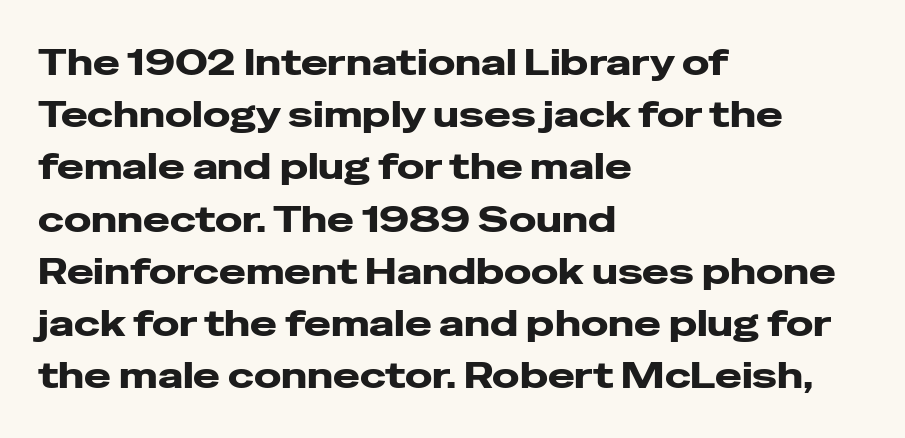
The image shows 36 px wide sans-serif type, upright; set left-aligned, normal line spacing (1.45x), normal letter spacing, not underlined; low stroke contrast and a medium x-height.
